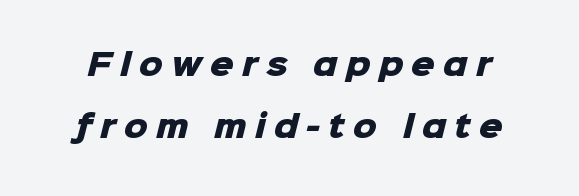
Q: Is the text bold? A: Yes.
Q: Is the typeface a serif or a sans-serif typeface? A: Sans-serif.
Q: Is the text underlined? A: No.
Q: Is the spacing between letters normal or unusually wide? A: Unusually wide.
Q: Is the spacing between lines tight, normal or loose? A: Loose.
Q: Width (condensed, normal, or wide)? A: Normal.
Q: Stroke contrast? A: Low.
Q: x-height? A: Medium.
Q: Monospaced? A: No.
